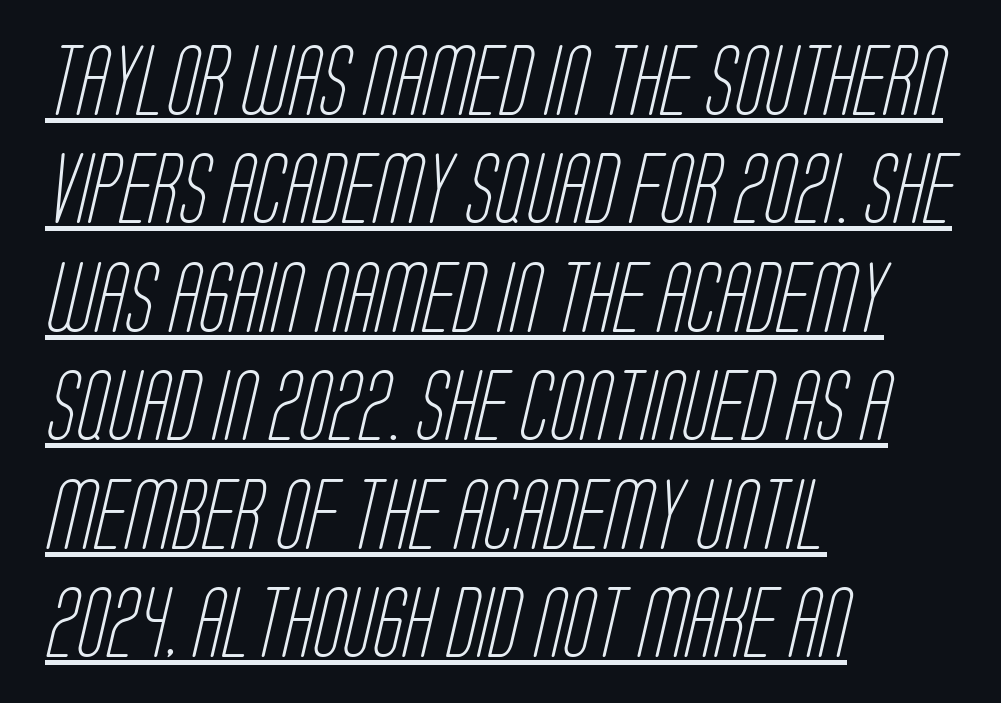
The image shows 70 px light, condensed sans-serif type; set left-aligned, normal line spacing (1.55x), normal letter spacing, underlined; low stroke contrast and a large x-height.
